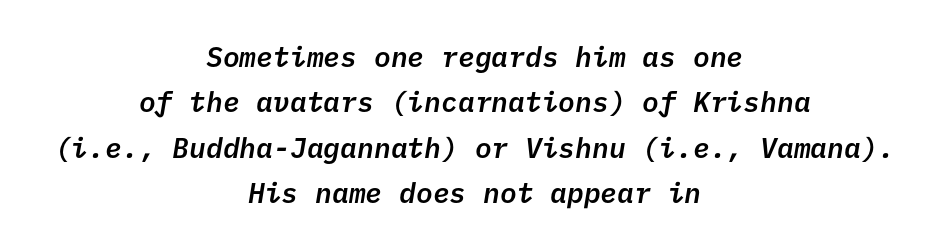
Q: Is the text bold? A: Semi-bold.
Q: Is the typeface a serif or a sans-serif typeface? A: Sans-serif.
Q: Is the text underlined? A: No.
Q: How is the paragraph aligned? A: Centered.
Q: Is the spacing between letters normal or unusually wide? A: Normal.
Q: Is the spacing between lines tight, normal or loose? A: Normal.
Q: Width (condensed, normal, or wide)? A: Normal.
Q: Stroke contrast? A: Low.
Q: x-height? A: Medium.
